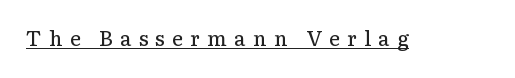
{"italic": "no", "bold": "no", "underline": "yes", "letter_spacing": "wide", "letter_spacing_em": 0.34, "glyph_px": 21}
